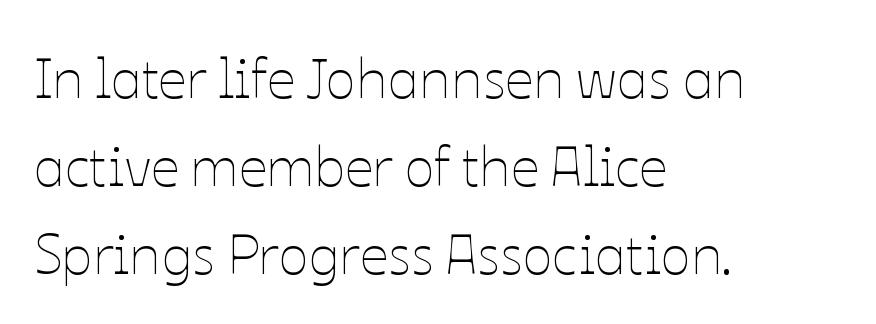
{"italic": "no", "bold": "no", "weight": "thin", "width": "normal", "stroke_contrast": "low", "x_height": "medium", "monospaced": "no", "underline": "no", "align": "left", "line_spacing": "normal", "line_spacing_ratio": 1.57, "letter_spacing": "normal", "letter_spacing_em": 0.0, "glyph_px": 56}
